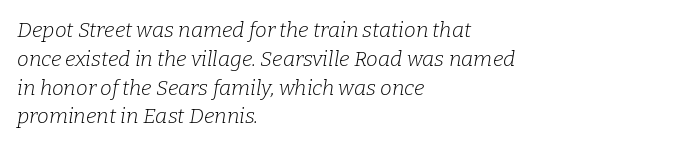
{"italic": "yes", "lean": "right", "slant_degrees": 9, "bold": "no", "underline": "no", "align": "left", "line_spacing": "normal", "line_spacing_ratio": 1.37, "letter_spacing": "normal", "letter_spacing_em": 0.0, "glyph_px": 21}
